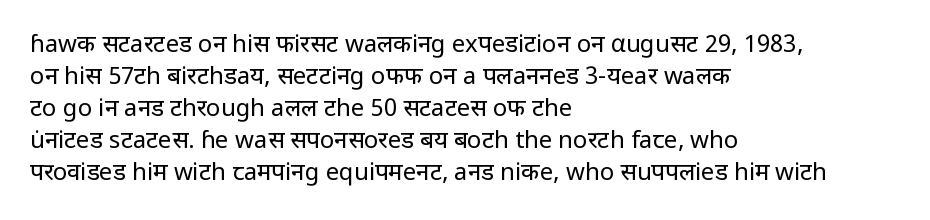
A bare baseline throughout the passage. Does the lettering tilt? It doesn't — this is upright. Leftover space on each line is placed entirely after the last word. Regarding leading, the lines here are spaced in the standard way. Inter-character spacing is left at the font's built-in metrics. Compared with a typical body face, this is equally light or lighter still.
